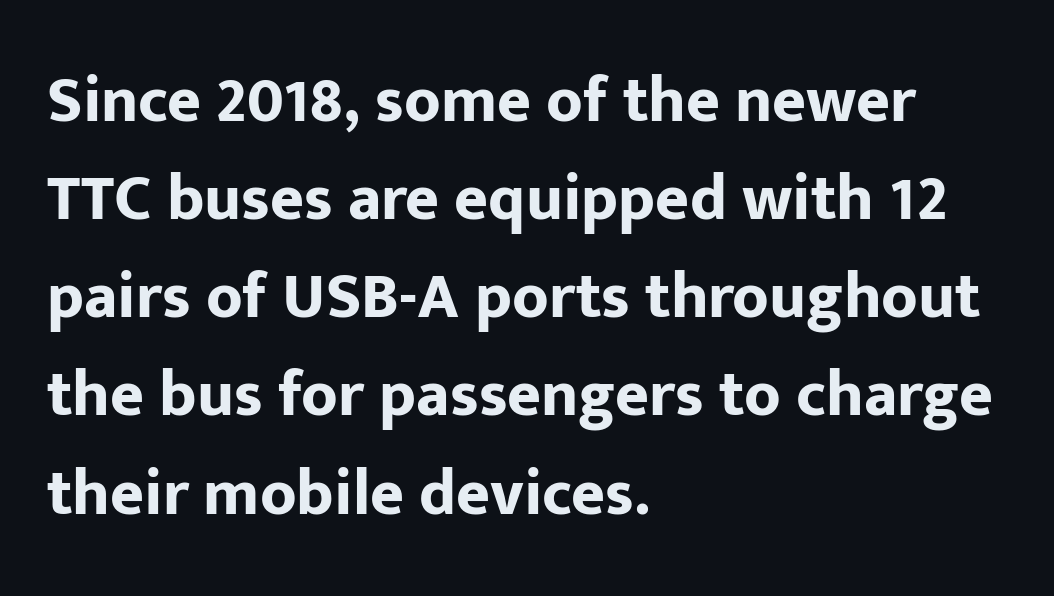
Every letter is thick-stroked: bold, no question. These lines are composed in type without serifs. Students, observe: this is what conventionally led text looks like. Italic: no, the glyphs are upright roman. Just letters on the line, the space beneath them empty.
